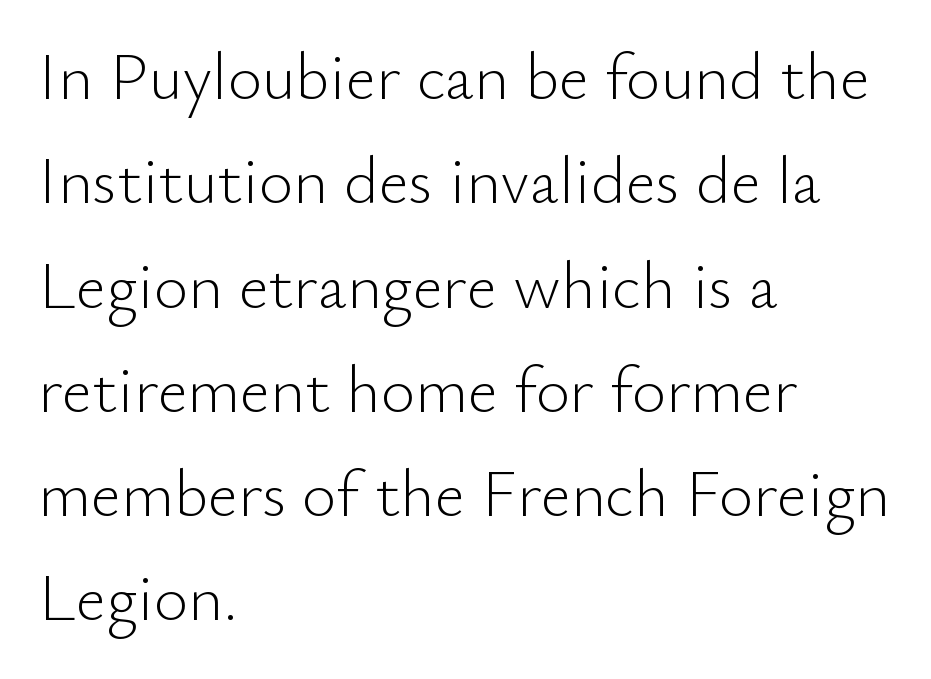
Honestly, there is no underline to notice here at all. Visually the block forms a straight wall on the left and a jagged coastline on the right. A normal amount of white space separates one row of letters from the next. The letters stand straight up with perfectly vertical stems. Each word holds together tightly as a unit, with standard inter-letter gaps.
